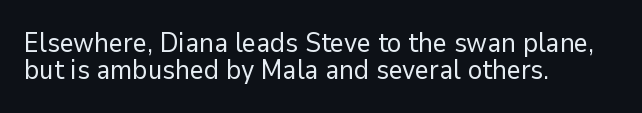
Q: Is the text bold? A: No.
Q: Is the text italic (slanted)? A: No, it is upright.
Q: Is the text underlined? A: No.
Q: How is the paragraph aligned? A: Left-aligned.
Q: Is the spacing between letters normal or unusually wide? A: Normal.
Q: Is the spacing between lines tight, normal or loose? A: Tight.
